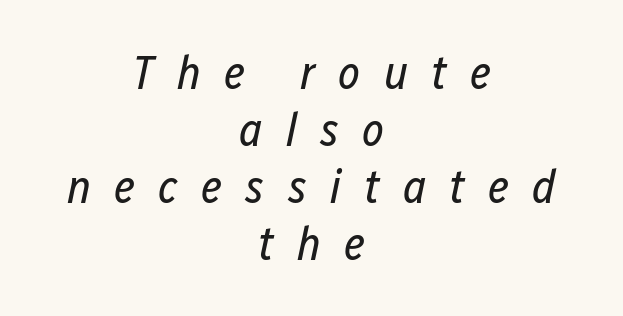
The image shows 47 px regular-weight, condensed type, italic (leaning right); set centered, line spacing 1.21x, unusually wide letter spacing (+0.49 em), not underlined; low stroke contrast and a medium x-height.
